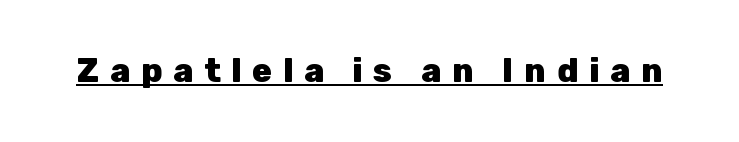
{"serif": "no", "italic": "no", "bold": "yes", "weight": "heavy", "width": "normal", "stroke_contrast": "low", "x_height": "medium", "monospaced": "no", "underline": "yes", "letter_spacing": "wide", "letter_spacing_em": 0.33, "glyph_px": 33}
